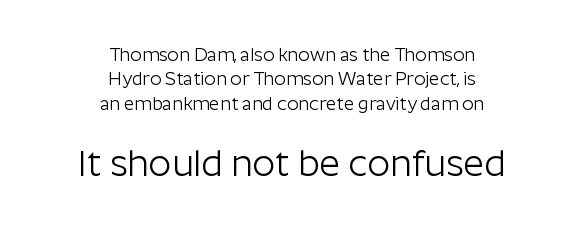
Horizontal bands of white between lines are of average thickness. These two chunks differ in scale, with the bottom chunk taking the larger measure. Clear beneath every line of the passage. Letters have the restrained weight of plain body copy at most. What kind of face is this? One without serifs — a sans. Does extra space separate the letters? No, they use regular spacing.
